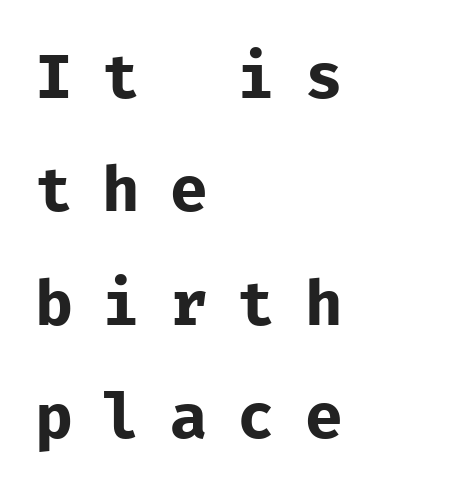
The image shows 63 px regular-weight sans-serif type, upright, monospaced; set left-aligned, line spacing 1.8x, unusually wide letter spacing (+0.47 em), not underlined; low stroke contrast and a medium x-height.
